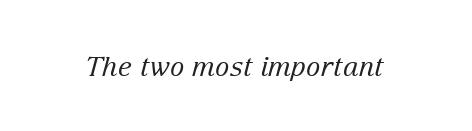
The image shows 27 px text type, italic (leaning right); set normal letter spacing, not underlined.
